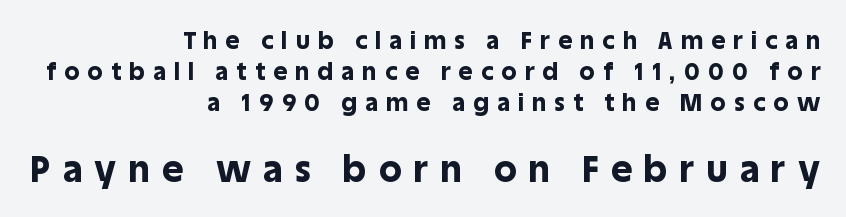
{"serif": "no", "italic": "no", "bold": "yes", "weight": "bold", "width": "normal", "x_height": "large", "monospaced": "no", "underline": "no", "align": "right", "line_spacing": "normal", "line_spacing_ratio": 1.29, "letter_spacing": "wide", "letter_spacing_em": 0.35, "larger_block": "second", "size_ratio": 1.5, "glyph_px": 36}
